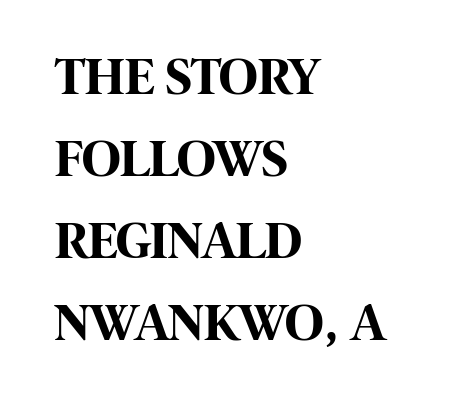
The image shows 53 px bold, condensed sans-serif type, upright; set left-aligned, normal line spacing (1.55x), normal letter spacing, not underlined; high stroke contrast and a large x-height.
